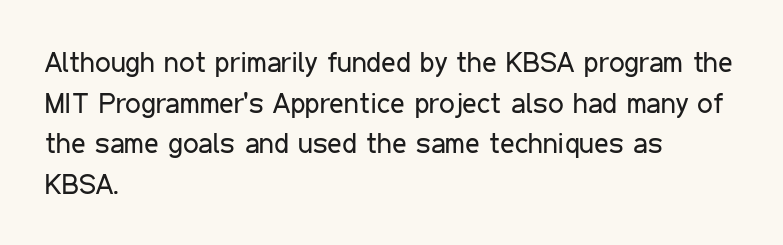
The image shows 28 px regular-weight, condensed sans-serif type, upright; set left-aligned, normal line spacing (1.45x), normal letter spacing, not underlined; low stroke contrast and a medium x-height.
